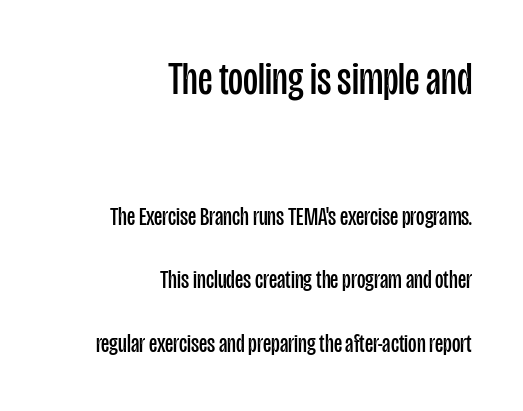
The specimen reads as upright at a glance. The area under the type is left untouched. Which margin do the lines hug? The right one — the left edge is uneven. Is the letter spacing exaggerated? No — it looks like the ordinary default. Stroke thickness stays within the range of a standard reading face or lighter.
